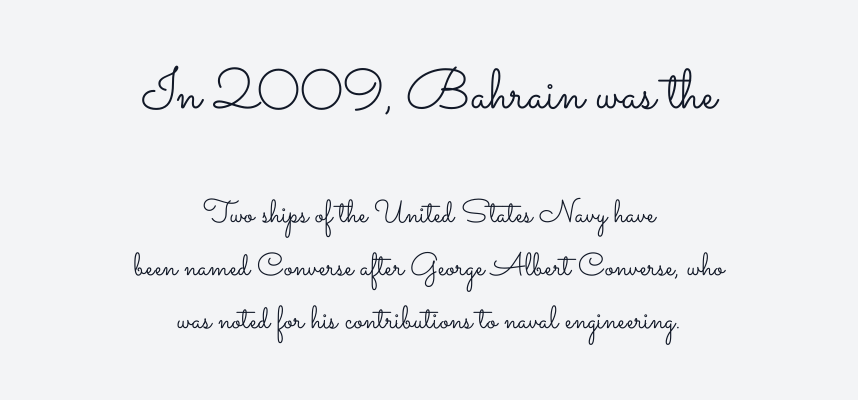
Is the block centered? Yes — each line is placed symmetrically about the middle. A typesetter would call this proportional, since set widths differ per character. Compared with a typical body face, this is equally light or lighter still.
